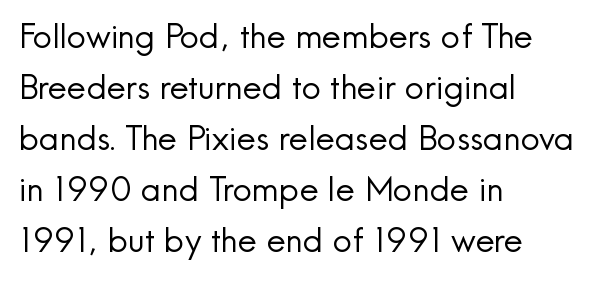
Q: Is the text bold? A: No.
Q: Is the text italic (slanted)? A: No, it is upright.
Q: Is the typeface a serif or a sans-serif typeface? A: Sans-serif.
Q: Is the text underlined? A: No.
Q: How is the paragraph aligned? A: Left-aligned.
Q: Is the spacing between letters normal or unusually wide? A: Normal.
Q: Is the spacing between lines tight, normal or loose? A: Normal.
Q: Width (condensed, normal, or wide)? A: Normal.
Q: x-height? A: Small.
Q: Monospaced? A: No.
